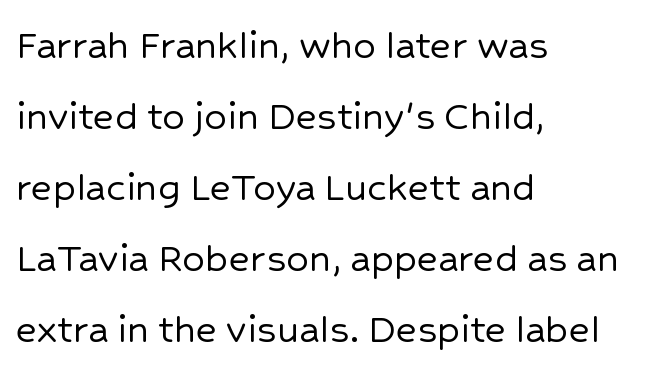
Q: Is the text italic (slanted)? A: No, it is upright.
Q: Is the typeface a serif or a sans-serif typeface? A: Sans-serif.
Q: Is the text underlined? A: No.
Q: How is the paragraph aligned? A: Left-aligned.
Q: Is the spacing between letters normal or unusually wide? A: Normal.
Q: Is the spacing between lines tight, normal or loose? A: Normal.
Q: Width (condensed, normal, or wide)? A: Normal.
Q: Stroke contrast? A: Low.
Q: x-height? A: Medium.
Q: Monospaced? A: No.
